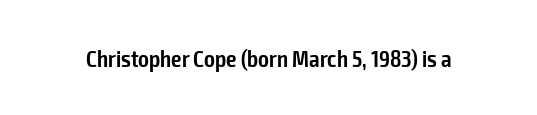
{"italic": "no", "bold": "semi", "underline": "no", "letter_spacing": "normal", "letter_spacing_em": 0.0, "glyph_px": 23}
